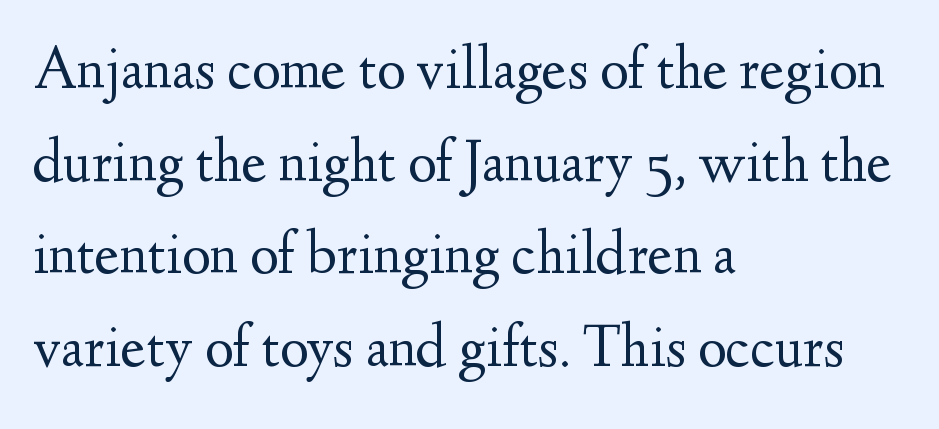
Looks like regular typesetting: each glyph gets only the width it needs. Stem width sits at or under what a default text font uses. To sum up the face: it has serifs. Letter spacing: default.
